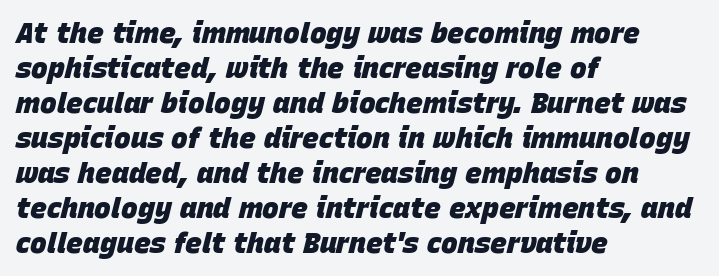
Spacing verdict: proportional, widths tailored to each character. Descenders hang freely into open space. Horizontal alignment here is leftward, the default for most running prose. Vertical spacing — default. Every character sits at an angle, as italics do. Letter spacing: default.
